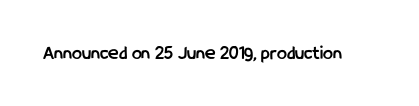
The rendering keeps characters at their native spacing. Underlining? Definitely not there. Nope, not italic — everything's standing straight. Set as a true bold cut, around the 700 mark.
